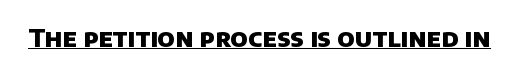
Q: Is the text bold? A: Yes.
Q: Is the text underlined? A: Yes.
Q: Is the spacing between letters normal or unusually wide? A: Normal.
